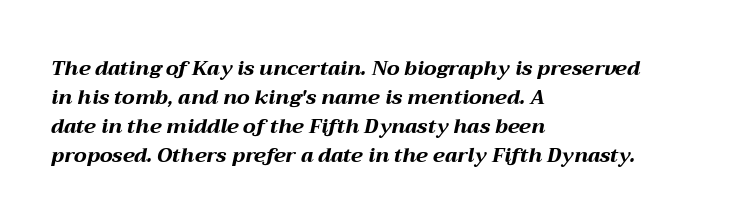
The typesetter chose a ragged-right arrangement here. Whoever set this chose a conventional vertical rhythm. Standard letterfit; no display-style spreading of the glyphs. Thick stems and heavy bowls — unmistakably bold. Glance below the letters and you will spot only blank space.
